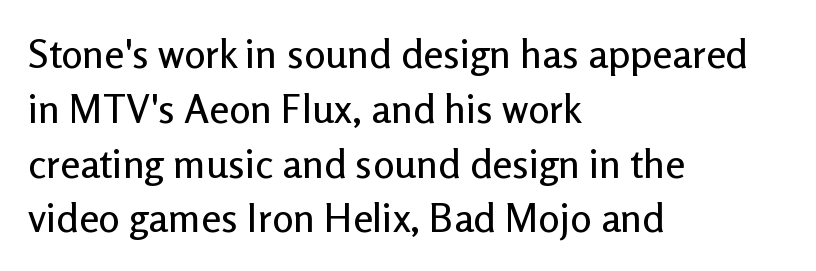
{"serif": "no", "italic": "no", "width": "normal", "stroke_contrast": "low", "x_height": "medium", "monospaced": "no", "underline": "no", "align": "left", "line_spacing": "normal", "line_spacing_ratio": 1.37, "letter_spacing": "normal", "letter_spacing_em": 0.0, "glyph_px": 40}
